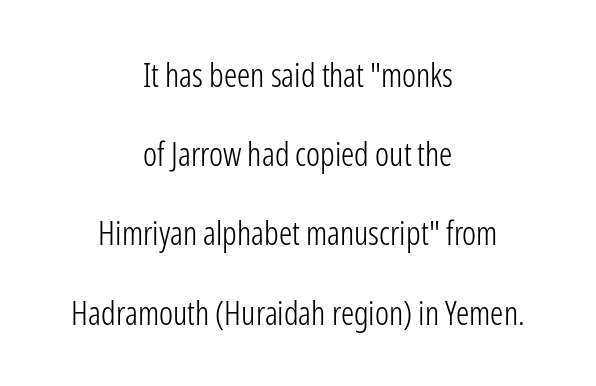
Q: Is the text bold? A: No.
Q: Is the text italic (slanted)? A: No, it is upright.
Q: Is the typeface a serif or a sans-serif typeface? A: Sans-serif.
Q: Is the text underlined? A: No.
Q: How is the paragraph aligned? A: Centered.
Q: Is the spacing between letters normal or unusually wide? A: Normal.
Q: Is the spacing between lines tight, normal or loose? A: Loose.
Q: Width (condensed, normal, or wide)? A: Condensed.
Q: Stroke contrast? A: Low.
Q: x-height? A: Medium.
Q: Monospaced? A: No.
